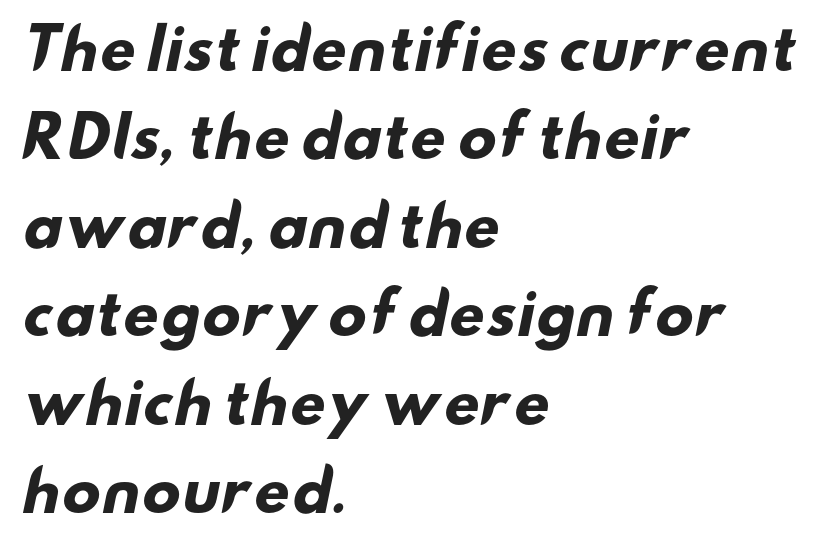
{"serif": "no", "bold": "yes", "weight": "heavy", "width": "wide", "stroke_contrast": "low", "x_height": "small", "monospaced": "no", "underline": "no", "align": "left", "line_spacing": "normal", "line_spacing_ratio": 1.58, "letter_spacing": "normal", "letter_spacing_em": 0.0, "glyph_px": 56}
